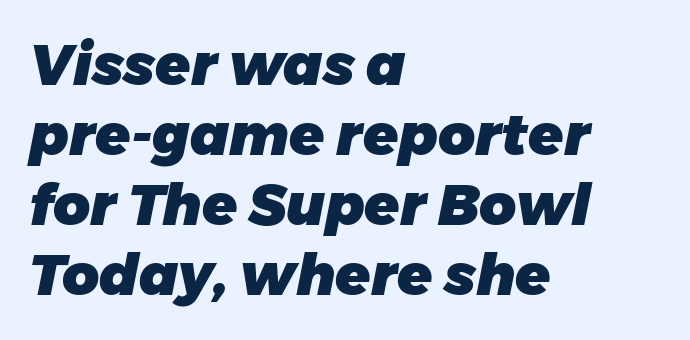
Tracking value appears to be zero — textbook default spacing. Underlining? Definitely not there. Heft: maximum for text — a bold. Line starts are locked; line ends wander.
